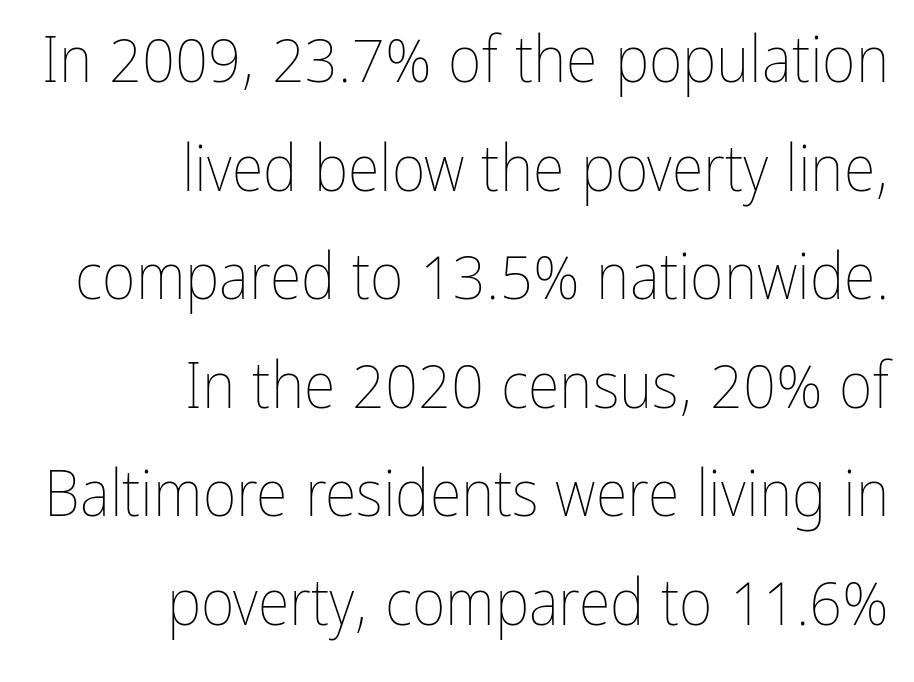
Rule under the text: the space is simply empty. The passage shown is not bold in any degree. Varying glyph widths throughout — classic text-font behaviour. Horizontal bands of white between lines are of average thickness. Where is the straight margin? On the right. Tracking value appears to be zero — textbook default spacing.
